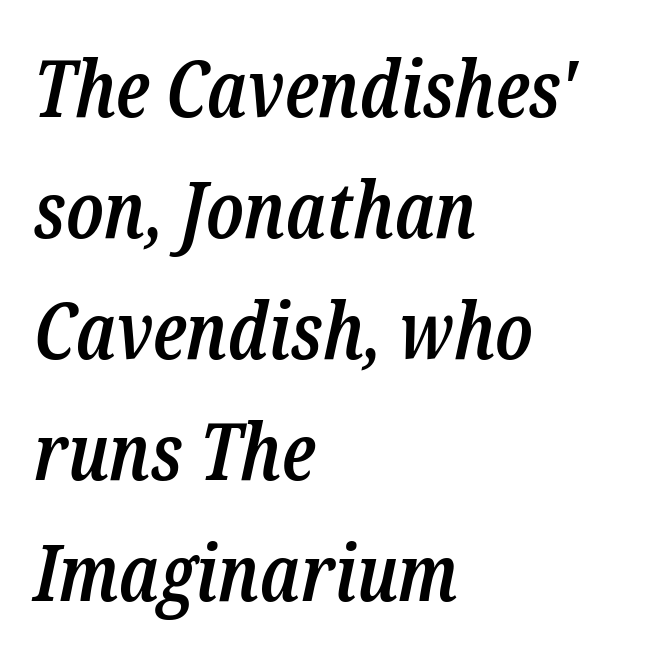
Q: Is the text bold? A: Semi-bold.
Q: Is the text italic (slanted)? A: Yes, it leans right by about 12 degrees.
Q: Is the typeface a serif or a sans-serif typeface? A: Serif.
Q: Is the text underlined? A: No.
Q: How is the paragraph aligned? A: Left-aligned.
Q: Is the spacing between letters normal or unusually wide? A: Normal.
Q: Is the spacing between lines tight, normal or loose? A: Normal.
Q: Width (condensed, normal, or wide)? A: Condensed.
Q: Stroke contrast? A: Low.
Q: x-height? A: Medium.
Q: Monospaced? A: No.
